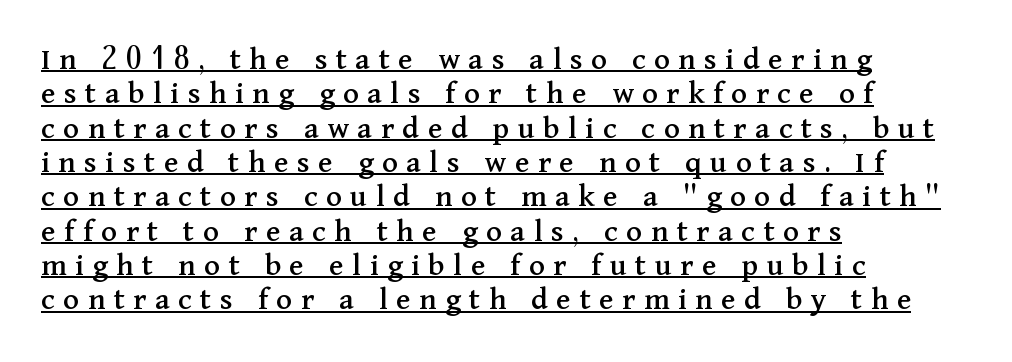
The image shows 33 px serif type, upright; set left-aligned, tight line spacing (1.04x), unusually wide letter spacing (+0.26 em), underlined; medium stroke contrast and a medium x-height.
